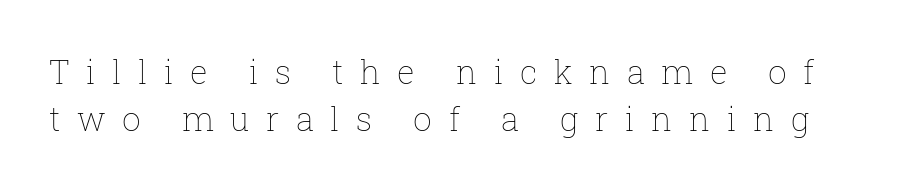
The letterforms stand isolated, each surrounded by extra space. On a weight scale, this lands at 450 or below. The passage shown is typed in a proportional face where columns would drift. Designer's note — italics off, roman on. The foot of each line stays bare and open.
